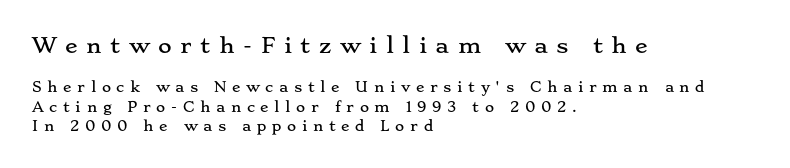
Q: Is the text italic (slanted)? A: No, it is upright.
Q: Is the text underlined? A: No.
Q: How is the paragraph aligned? A: Left-aligned.
Q: Is the spacing between letters normal or unusually wide? A: Unusually wide.
Q: Is the spacing between lines tight, normal or loose? A: Normal.
Q: Which block of text is set in a larger size, the first (top) or the second (bottom)? A: The first (top) one.
